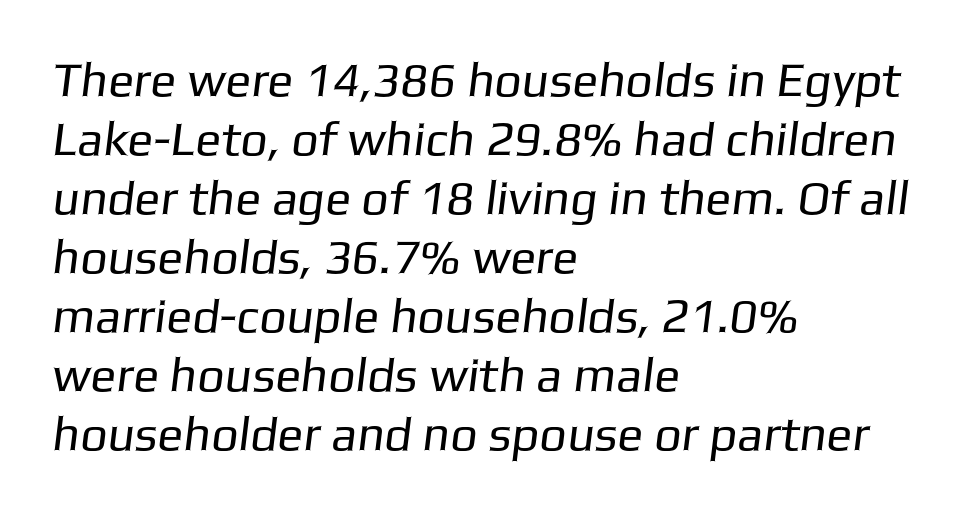
The image shows 48 px regular-weight sans-serif type; set left-aligned, line spacing 1.23x, normal letter spacing, not underlined; low stroke contrast and a medium x-height.
